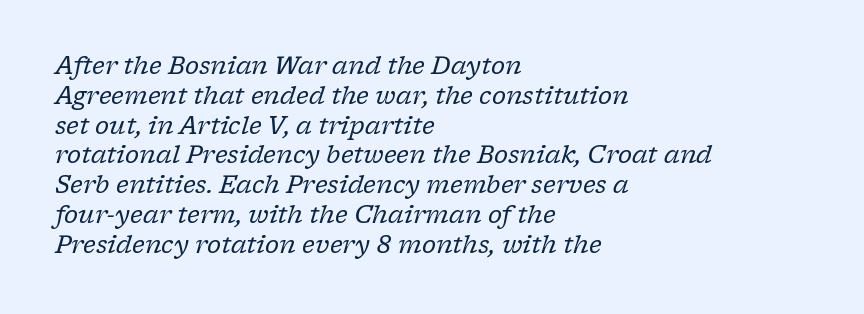
Q: Is the text bold? A: No.
Q: Is the text italic (slanted)? A: Yes, it leans right by about 17 degrees.
Q: Is the text underlined? A: No.
Q: How is the paragraph aligned? A: Left-aligned.
Q: Is the spacing between letters normal or unusually wide? A: Normal.
